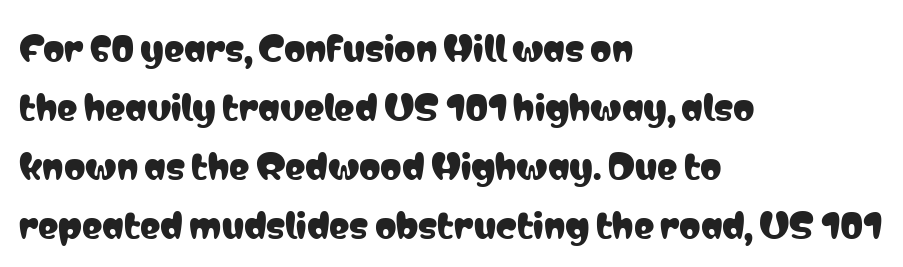
Here the designer chose a conventional face with non-uniform glyph widths. Quick note: underline off. Serifs: no, the terminals of the letterforms are clean. This sample is left-justified, so line endings fall wherever the words run out.
